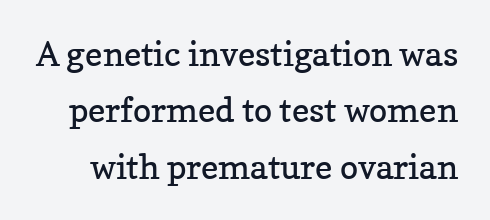
{"serif": "yes", "italic": "no", "bold": "no", "weight": "regular", "width": "normal", "stroke_contrast": "low", "x_height": "medium", "monospaced": "no", "underline": "no", "line_spacing": "normal", "line_spacing_ratio": 1.66, "letter_spacing": "normal", "letter_spacing_em": 0.0, "glyph_px": 34}
